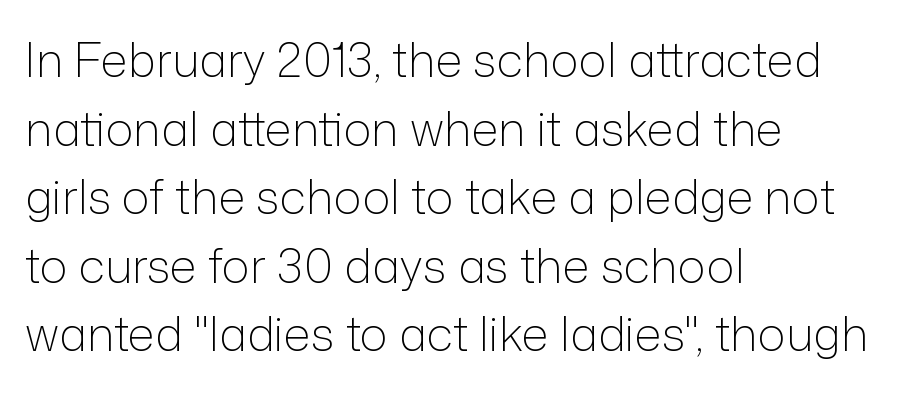
The image shows 47 px light sans-serif type, upright; set left-aligned, normal line spacing (1.46x), normal letter spacing, not underlined; low stroke contrast and a medium x-height.
